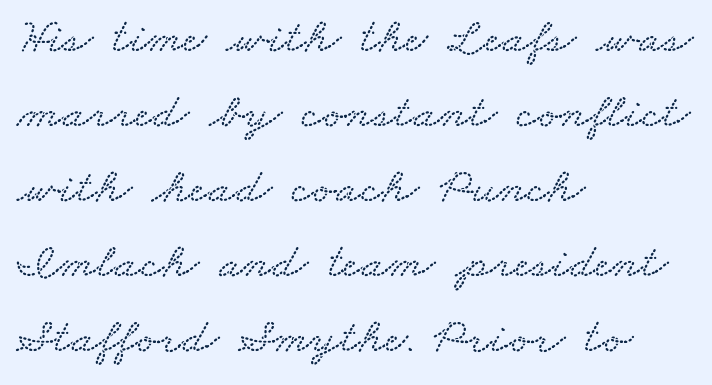
The image shows 50 px wide type; set left-aligned, normal line spacing (1.5x), normal letter spacing, not underlined; low stroke contrast and a small x-height.
